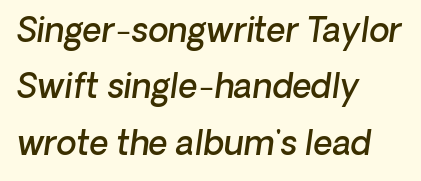
Every character sits at an angle, as italics do. The setting favours the left margin, as ordinary paragraphs usually do. Students, note that the glyphs here touch the page at normal intervals. Has an underline been added? It has not.
